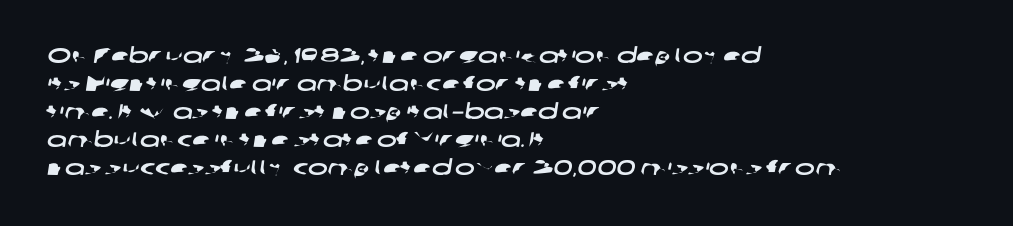
Q: Is the text underlined? A: No.
Q: How is the paragraph aligned? A: Left-aligned.
Q: Is the spacing between letters normal or unusually wide? A: Normal.
Q: Is the spacing between lines tight, normal or loose? A: Normal.
